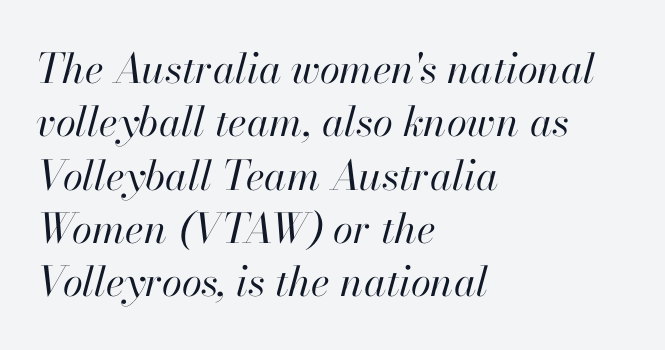
{"italic": "yes", "lean": "right", "slant_degrees": 13, "bold": "no", "weight": "regular", "width": "normal", "stroke_contrast": "high", "x_height": "small", "monospaced": "no", "underline": "no", "align": "left", "line_spacing": "normal", "line_spacing_ratio": 1.3, "letter_spacing": "normal", "letter_spacing_em": 0.0, "glyph_px": 41}
